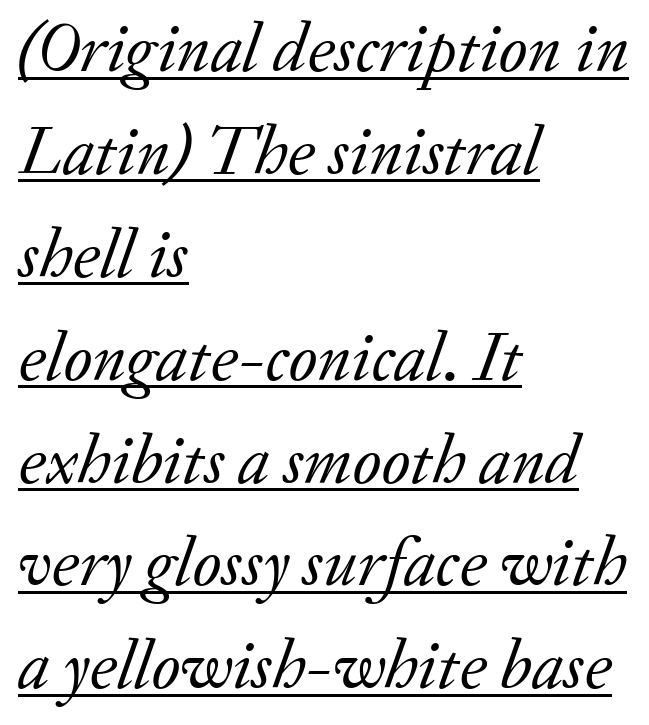
{"serif": "yes", "italic": "yes", "lean": "right", "slant_degrees": 20, "bold": "no", "weight": "regular", "width": "normal", "stroke_contrast": "low", "x_height": "small", "monospaced": "no", "underline": "yes", "align": "left", "line_spacing": "normal", "line_spacing_ratio": 1.47, "letter_spacing": "normal", "letter_spacing_em": 0.0, "glyph_px": 70}
